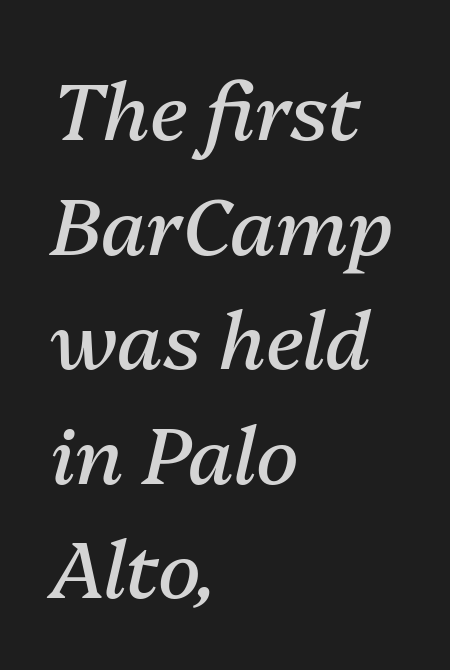
The image shows 79 px regular-weight type, italic (leaning right); set left-aligned, normal line spacing (1.45x), normal letter spacing, not underlined; medium stroke contrast and a medium x-height.
